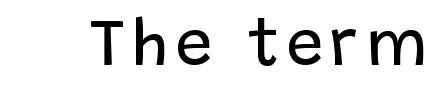
Q: Is the text bold? A: No.
Q: Is the text italic (slanted)? A: No, it is upright.
Q: Is the typeface a serif or a sans-serif typeface? A: Sans-serif.
Q: Is the text underlined? A: No.
Q: Width (condensed, normal, or wide)? A: Normal.
Q: Stroke contrast? A: Low.
Q: x-height? A: Large.
Q: Monospaced? A: No.
